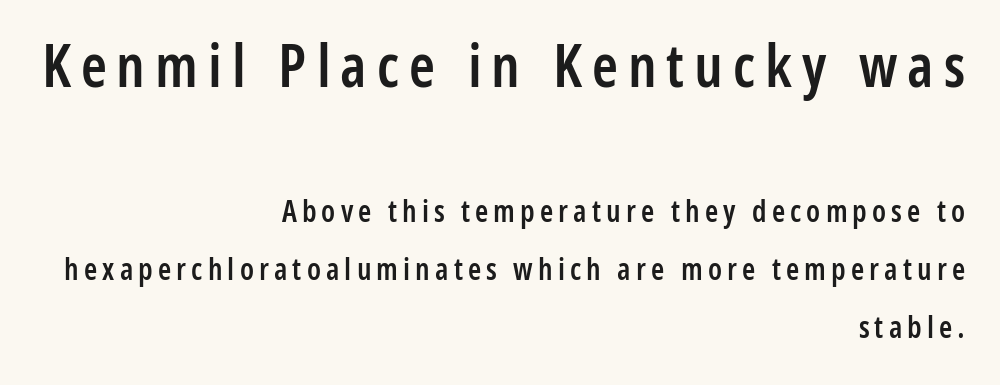
Ordinary non-slanted type is in use. Beneath every word, the page is bare. The paragraph has a hard right edge and a soft left edge. The rendering uses natural spacing where letterforms have individual widths. Compared with typical paragraphs, the rows here are farther apart.
